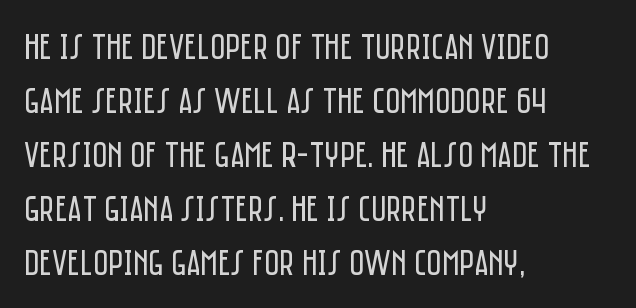
{"serif": "no", "italic": "no", "bold": "no", "weight": "regular", "width": "condensed", "stroke_contrast": "low", "x_height": "large", "monospaced": "no", "underline": "no", "align": "left", "line_spacing": "normal", "line_spacing_ratio": 1.46, "letter_spacing": "normal", "letter_spacing_em": 0.0, "glyph_px": 37}
